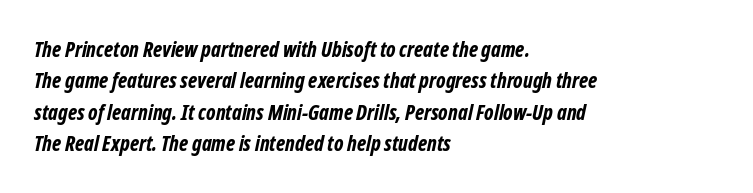
Thick stems and heavy bowls — unmistakably bold. Anything drawn beneath the words? Only blank space. There is no visible air inserted between adjacent glyphs. The rendering uses a moderate line-height, typical for paragraphs. The ragged edge is on the right, which tells us the setting is flush left.
